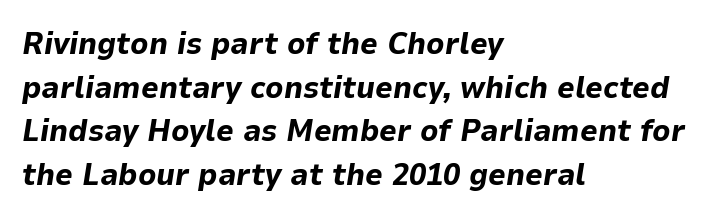
Glyph-to-glyph distance matches everyday printed text. Horizontal alignment here is leftward, the default for most running prose. The space beneath each line is pristine and unruled. Do the characters align in a grid? No, the font is proportional. Evenly set lines give the paragraph a standard silhouette. Chunky letters — that's bold for sure.
